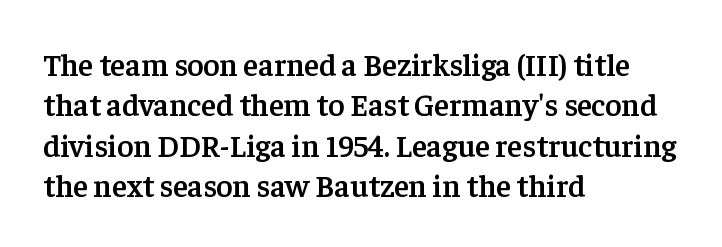
Q: Is the text bold? A: Semi-bold.
Q: Is the text italic (slanted)? A: No, it is upright.
Q: Is the typeface a serif or a sans-serif typeface? A: Serif.
Q: Is the text underlined? A: No.
Q: How is the paragraph aligned? A: Left-aligned.
Q: Is the spacing between letters normal or unusually wide? A: Normal.
Q: Is the spacing between lines tight, normal or loose? A: Normal.
Q: Width (condensed, normal, or wide)? A: Normal.
Q: Stroke contrast? A: Low.
Q: x-height? A: Medium.
Q: Monospaced? A: No.
